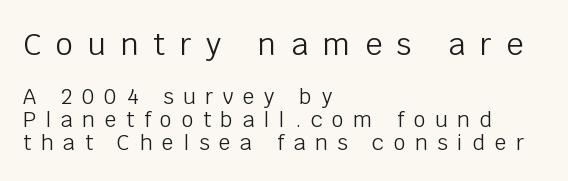
Q: Is the text bold? A: No.
Q: Is the text italic (slanted)? A: No, it is upright.
Q: Is the typeface a serif or a sans-serif typeface? A: Sans-serif.
Q: Is the text underlined? A: No.
Q: How is the paragraph aligned? A: Left-aligned.
Q: Is the spacing between letters normal or unusually wide? A: Unusually wide.
Q: Is the spacing between lines tight, normal or loose? A: Tight.
Q: Which block of text is set in a larger size, the first (top) or the second (bottom)? A: The first (top) one.
Q: Width (condensed, normal, or wide)? A: Normal.
Q: Stroke contrast? A: Low.
Q: x-height? A: Large.
Q: Monospaced? A: No.
